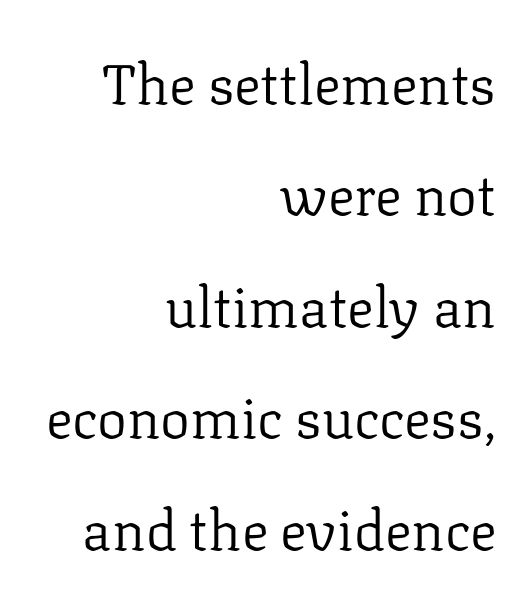
{"serif": "yes", "italic": "no", "bold": "no", "weight": "regular", "width": "normal", "stroke_contrast": "low", "x_height": "medium", "monospaced": "no", "underline": "no", "align": "right", "line_spacing": "loose", "line_spacing_ratio": 1.99, "letter_spacing": "normal", "letter_spacing_em": 0.0, "glyph_px": 56}
